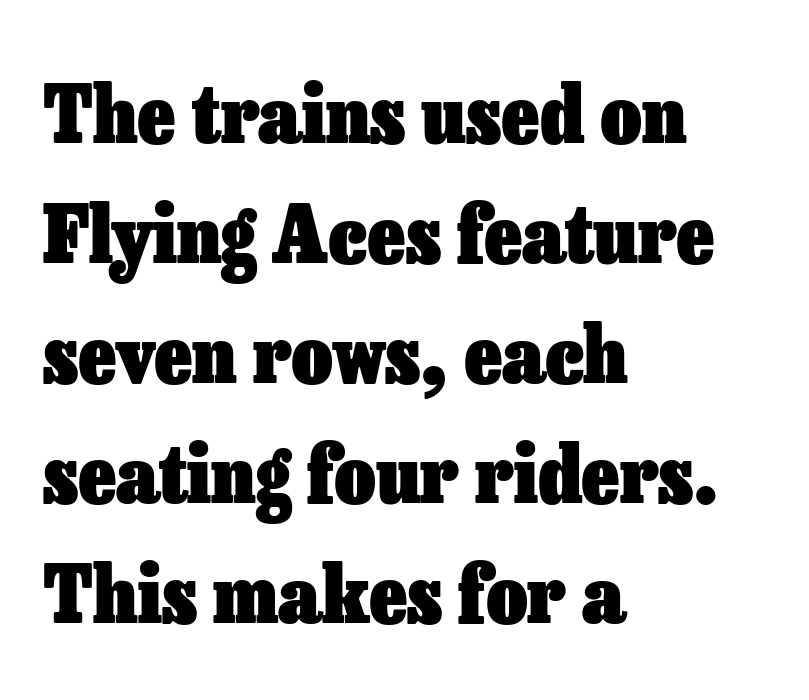
Q: Is the text bold? A: Yes.
Q: Is the text italic (slanted)? A: No, it is upright.
Q: Is the text underlined? A: No.
Q: How is the paragraph aligned? A: Left-aligned.
Q: Is the spacing between letters normal or unusually wide? A: Normal.
Q: Is the spacing between lines tight, normal or loose? A: Normal.
Q: Width (condensed, normal, or wide)? A: Normal.
Q: Stroke contrast? A: Low.
Q: x-height? A: Medium.
Q: Monospaced? A: No.
